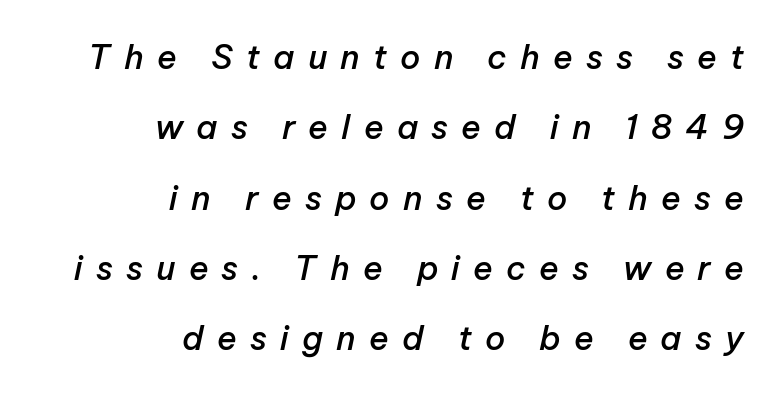
The image shows 33 px semibold type, italic (leaning right); set right-aligned, loose line spacing (2.13x), unusually wide letter spacing (+0.4 em), not underlined; low stroke contrast and a medium x-height.
